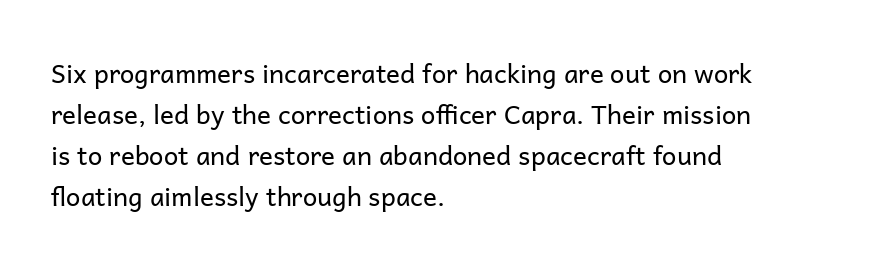
{"italic": "no", "bold": "no", "underline": "no", "align": "left", "line_spacing": "normal", "line_spacing_ratio": 1.58, "letter_spacing": "normal", "letter_spacing_em": 0.0, "glyph_px": 26}
